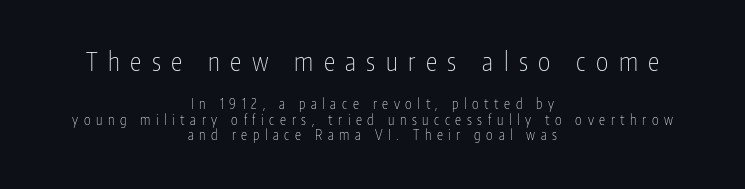
Q: Is the text bold? A: No.
Q: Is the text italic (slanted)? A: No, it is upright.
Q: Is the text underlined? A: No.
Q: How is the paragraph aligned? A: Centered.
Q: Is the spacing between letters normal or unusually wide? A: Unusually wide.
Q: Is the spacing between lines tight, normal or loose? A: Tight.
Q: Which block of text is set in a larger size, the first (top) or the second (bottom)? A: The first (top) one.
